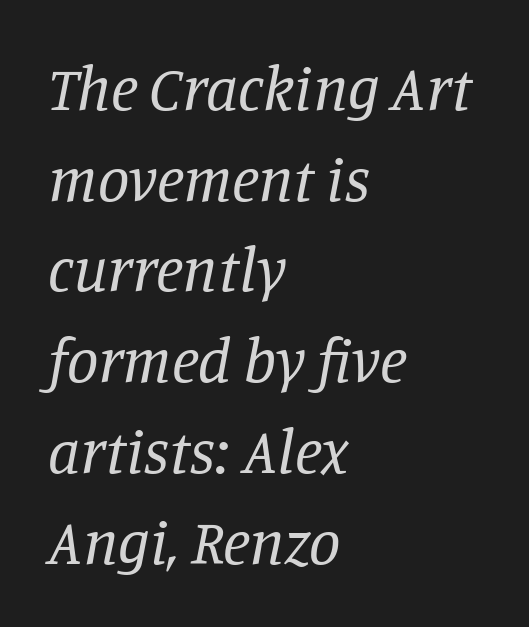
These lines are rendered in a variable-pitch font. Stems here are at most as thick as an everyday book face. Horizontal alignment here is leftward, the default for most running prose. Yep, that's italic — everything's leaning. Look at the tracking — it's just the regular setting, nothing added.
